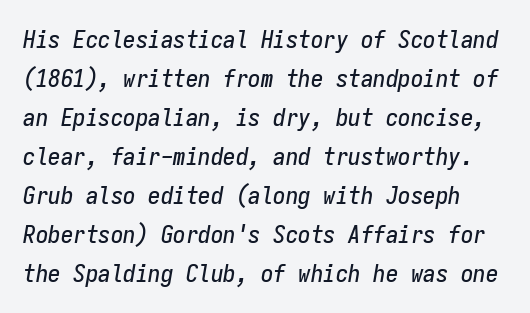
Q: Is the text italic (slanted)? A: Yes, it leans right by about 9 degrees.
Q: Is the text underlined? A: No.
Q: Is the spacing between letters normal or unusually wide? A: Normal.
Q: Is the spacing between lines tight, normal or loose? A: Normal.
